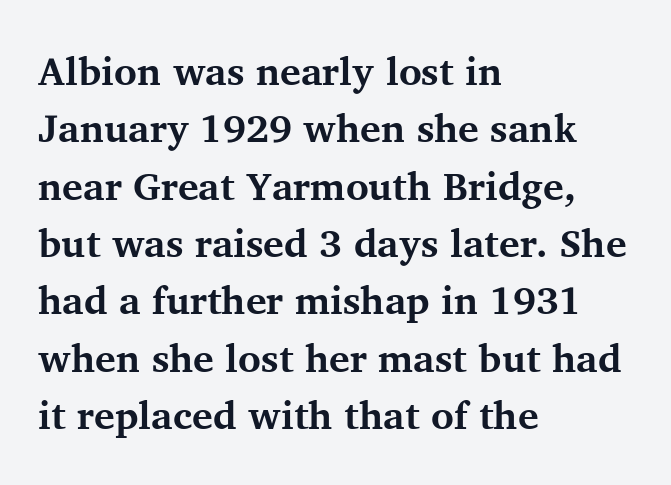
If you measured baseline to baseline, you'd find a middling distance. The face used here is proportionally spaced, like ordinary book or web type. Typographic density is high because the face is bold. It's the straight-up-and-down kind of type. Every row of glyphs begins at an identical x-position on the left. The glyphs are unaccompanied by any horizontal stroke below them.
